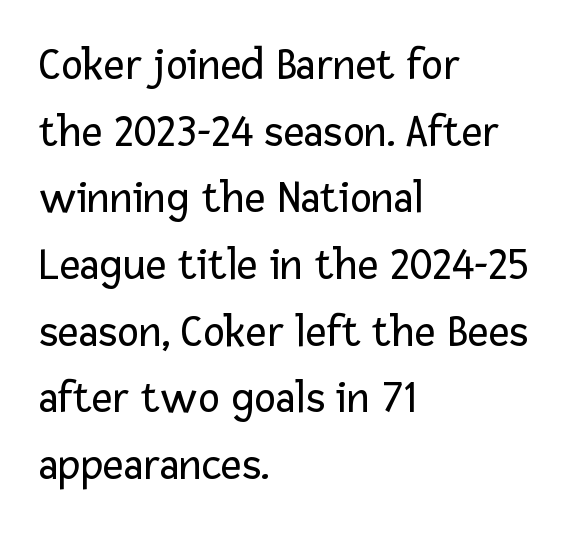
Q: Is the text bold? A: No.
Q: Is the text italic (slanted)? A: No, it is upright.
Q: Is the typeface a serif or a sans-serif typeface? A: Sans-serif.
Q: Is the text underlined? A: No.
Q: How is the paragraph aligned? A: Left-aligned.
Q: Is the spacing between letters normal or unusually wide? A: Normal.
Q: Is the spacing between lines tight, normal or loose? A: Normal.
Q: Width (condensed, normal, or wide)? A: Normal.
Q: Stroke contrast? A: Low.
Q: x-height? A: Medium.
Q: Monospaced? A: No.
